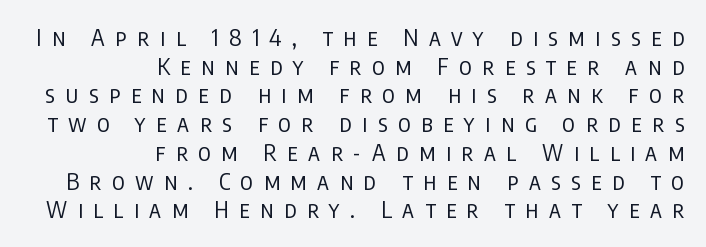
Notice how the passage keeps a crisp vertical edge on the right only. Vertically, the passage feels balanced, rows spaced as you'd expect. Italic: no, the glyphs are upright roman. This reads as an unemphasized weight, regular at the heaviest.
